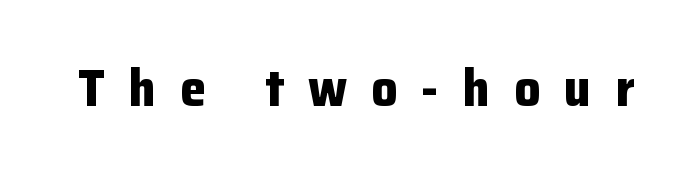
{"serif": "no", "italic": "no", "bold": "yes", "weight": "bold", "width": "normal", "stroke_contrast": "low", "x_height": "medium", "monospaced": "no", "underline": "no", "letter_spacing": "wide", "letter_spacing_em": 0.46, "glyph_px": 52}
